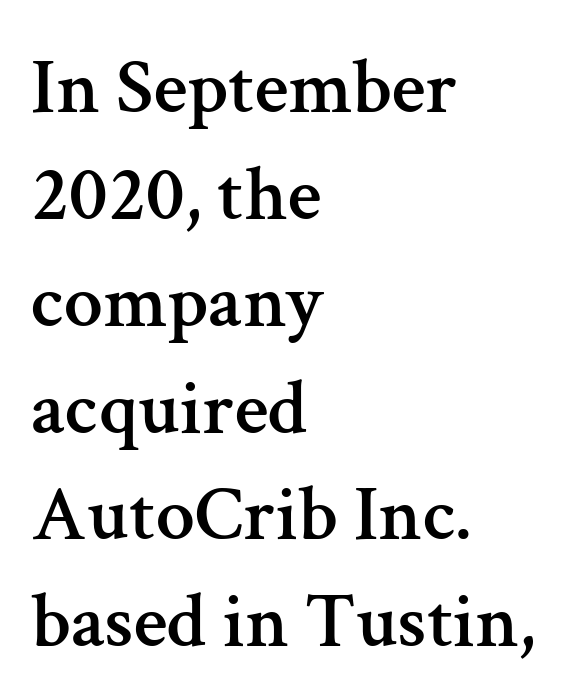
{"serif": "yes", "italic": "no", "width": "normal", "stroke_contrast": "medium", "x_height": "medium", "monospaced": "no", "underline": "no", "align": "left", "line_spacing": "normal", "line_spacing_ratio": 1.37, "letter_spacing": "normal", "letter_spacing_em": 0.0, "glyph_px": 78}
